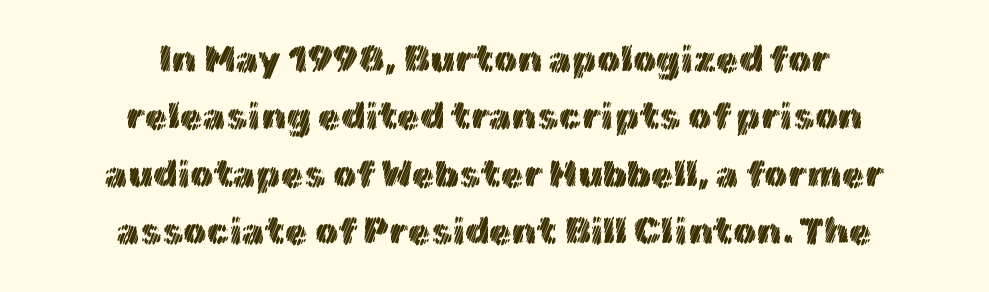
The image shows 37 px text type, upright; set centered, normal line spacing (1.55x), normal letter spacing, not underlined; a medium x-height.
